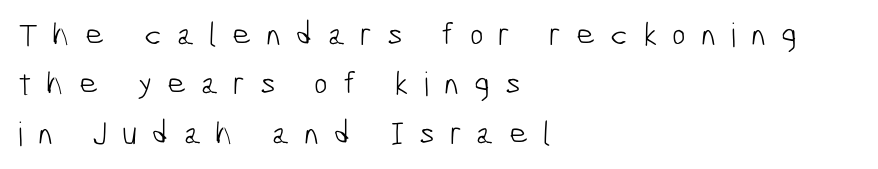
Q: Is the text bold? A: No.
Q: Is the typeface a serif or a sans-serif typeface? A: Sans-serif.
Q: Is the text underlined? A: No.
Q: How is the paragraph aligned? A: Left-aligned.
Q: Is the spacing between letters normal or unusually wide? A: Unusually wide.
Q: Is the spacing between lines tight, normal or loose? A: Normal.
Q: Width (condensed, normal, or wide)? A: Condensed.
Q: Stroke contrast? A: Low.
Q: x-height? A: Medium.
Q: Monospaced? A: No.
